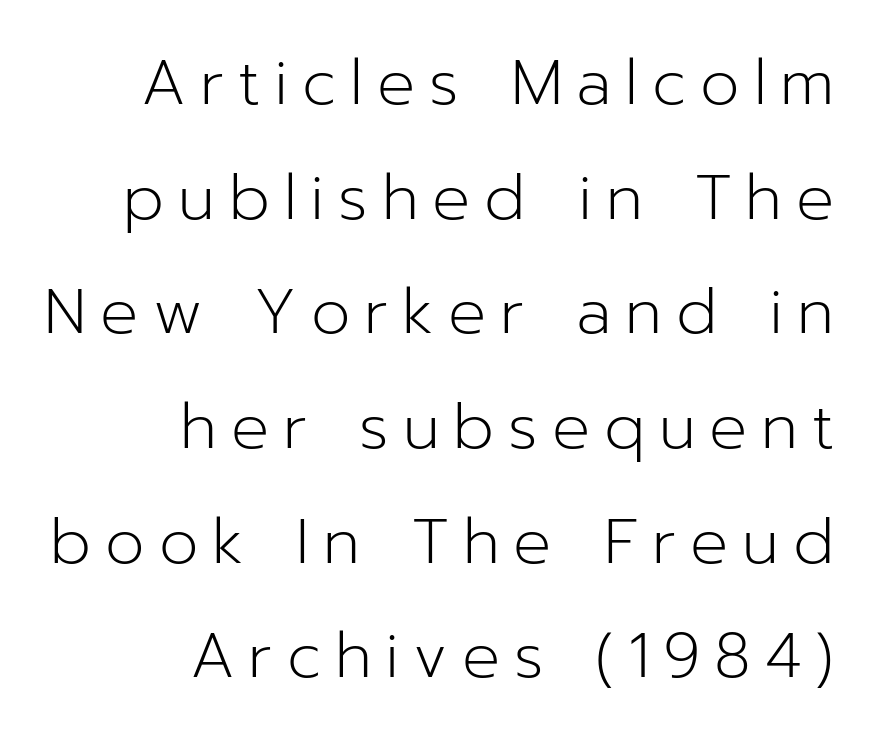
Between one letter and the next there's a generous, obvious gap. Is the block centered? No — it sits flush against the right margin. No heavy texture on the line: the type isn't bold. The lettering holds an erect, upright posture throughout. Type style note: lacks serifs.
